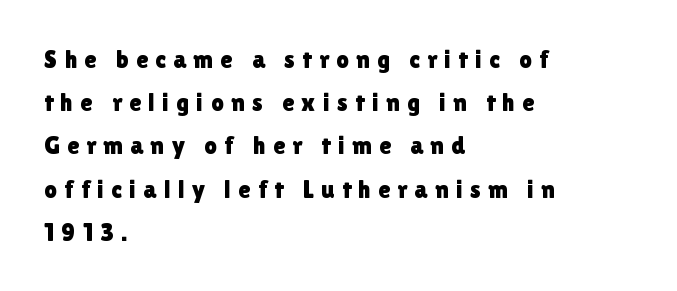
Q: Is the text italic (slanted)? A: No, it is upright.
Q: Is the text underlined? A: No.
Q: How is the paragraph aligned? A: Left-aligned.
Q: Is the spacing between letters normal or unusually wide? A: Unusually wide.
